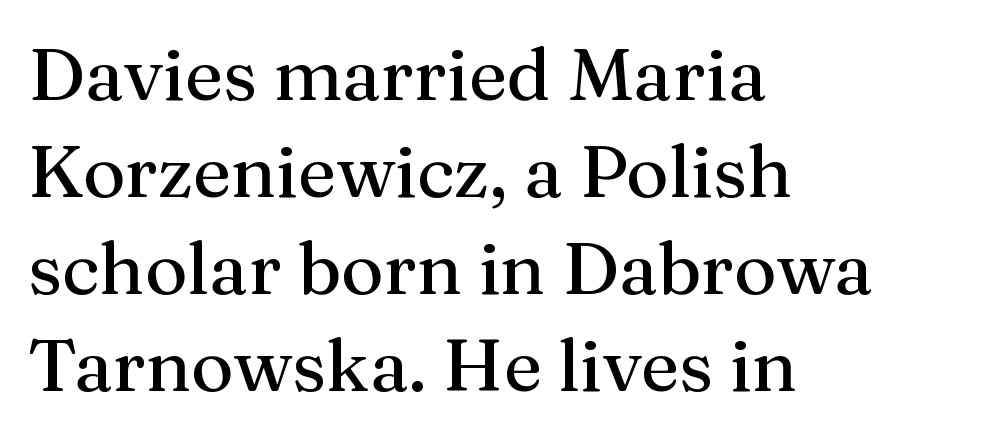
Ascenders rise straight up at ninety degrees. Descenders are the only things crossing below the line. Font category for this specimen: serif. Left-aligned paragraph, ragged on the right. Interline gaps are of average width in this sample. Looks like regular typesetting: each glyph gets only the width it needs.
